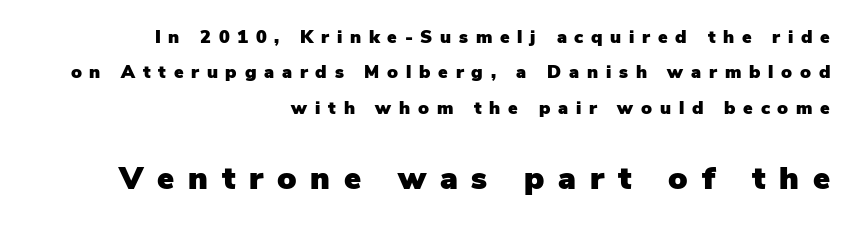
The image shows 32 px sans-serif type, upright; set right-aligned, loose line spacing (1.97x), unusually wide letter spacing (+0.43 em), not underlined; the second (bottom) block is 1.78x larger; low stroke contrast and a medium x-height.
